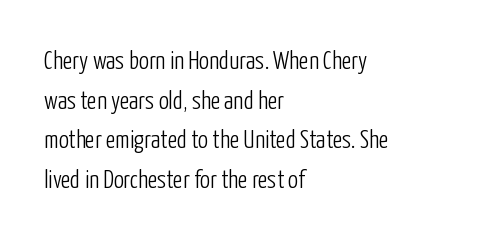
The image shows 25 px text type, upright; set left-aligned, normal line spacing (1.59x), normal letter spacing, not underlined.
